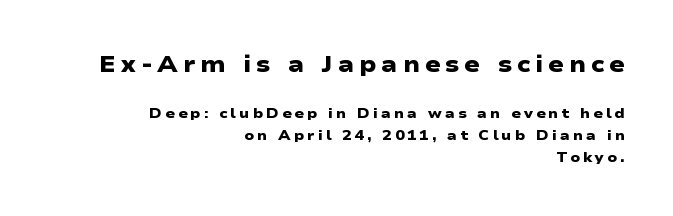
Caption: upper text group enlarged, lower text group reduced. How are the letters spaced? Widely, with obvious added tracking. Horizontally, the lines are justified to the trailing edge only. The strokes are fattened all the way to bold. These lines sit exactly where default settings would place them.
